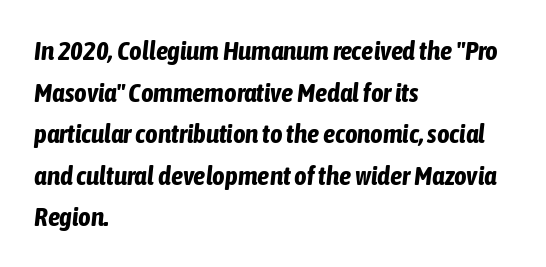
{"italic": "yes", "lean": "right", "slant_degrees": 6, "bold": "yes", "underline": "no", "align": "left", "line_spacing": "normal", "line_spacing_ratio": 1.54, "letter_spacing": "normal", "letter_spacing_em": 0.0, "glyph_px": 27}
